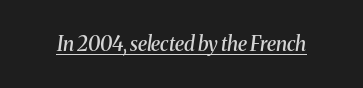
In terms of letterspacing, this is plain default setting. A fair bit of extra ink — the face is semibold, not bold. Characters are canted at an angle relative to the baseline's perpendicular. Like a heading marked for emphasis, these lines bear an underscore.
